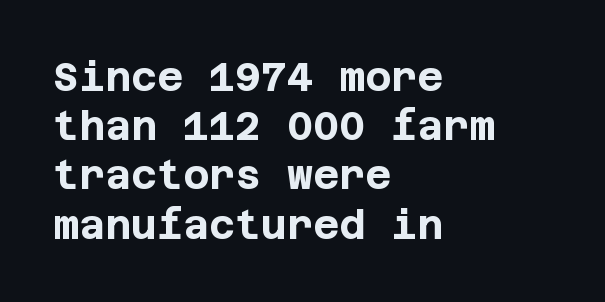
{"serif": "no", "italic": "no", "bold": "yes", "weight": "bold", "width": "normal", "stroke_contrast": "low", "x_height": "large", "underline": "no", "align": "left", "line_spacing_ratio": 1.23, "letter_spacing": "normal", "letter_spacing_em": 0.0, "glyph_px": 40}
